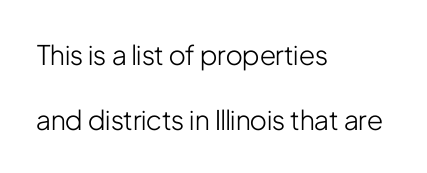
The image shows 27 px text type, upright; set left-aligned, loose line spacing (2.41x), normal letter spacing, not underlined.
